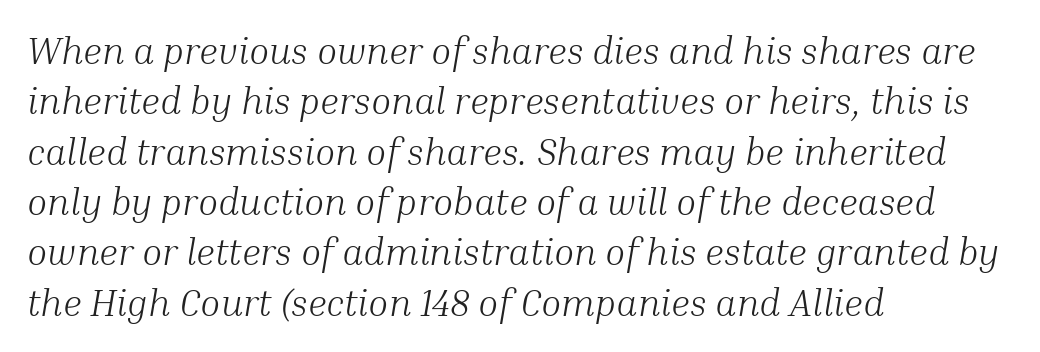
{"serif": "yes", "italic": "yes", "lean": "right", "slant_degrees": 10, "bold": "no", "weight": "light", "width": "normal", "stroke_contrast": "medium", "x_height": "medium", "monospaced": "no", "underline": "no", "align": "left", "line_spacing": "normal", "line_spacing_ratio": 1.36, "letter_spacing": "normal", "letter_spacing_em": 0.0, "glyph_px": 37}
